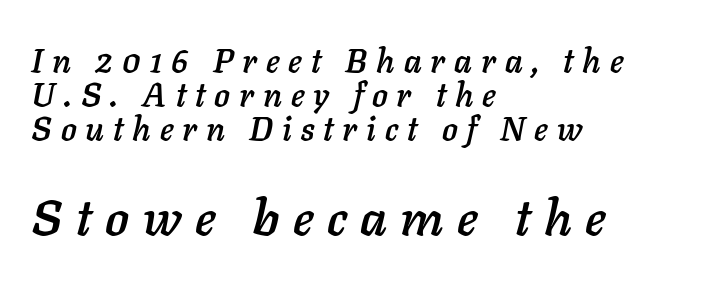
Letters rest on an invisible, unmarked baseline. Designer's note — italics engaged. The paragraph has a hard left edge and a soft right edge. Reading down the column, the eye jumps only a short way to each next line. The face used here is rendered with a markedly widened letterfit. These lines are rendered in a variable-pitch font.
